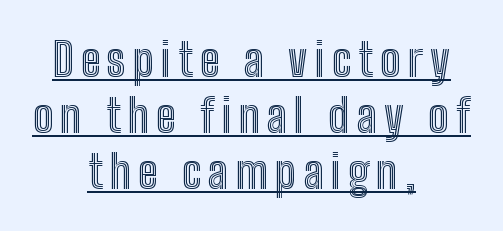
{"italic": "no", "width": "condensed", "x_height": "medium", "monospaced": "no", "underline": "yes", "align": "center", "line_spacing_ratio": 1.24, "glyph_px": 45}
